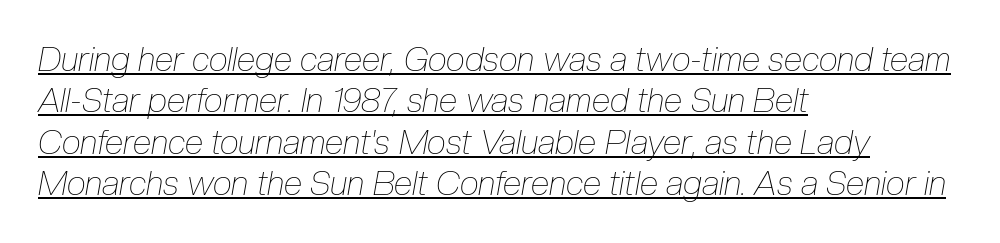
Q: Is the text bold? A: No.
Q: Is the text italic (slanted)? A: Yes, it leans right by about 10 degrees.
Q: Is the text underlined? A: Yes.
Q: How is the paragraph aligned? A: Left-aligned.
Q: Is the spacing between letters normal or unusually wide? A: Normal.
Q: Width (condensed, normal, or wide)? A: Condensed.
Q: Stroke contrast? A: Low.
Q: x-height? A: Medium.
Q: Monospaced? A: No.
